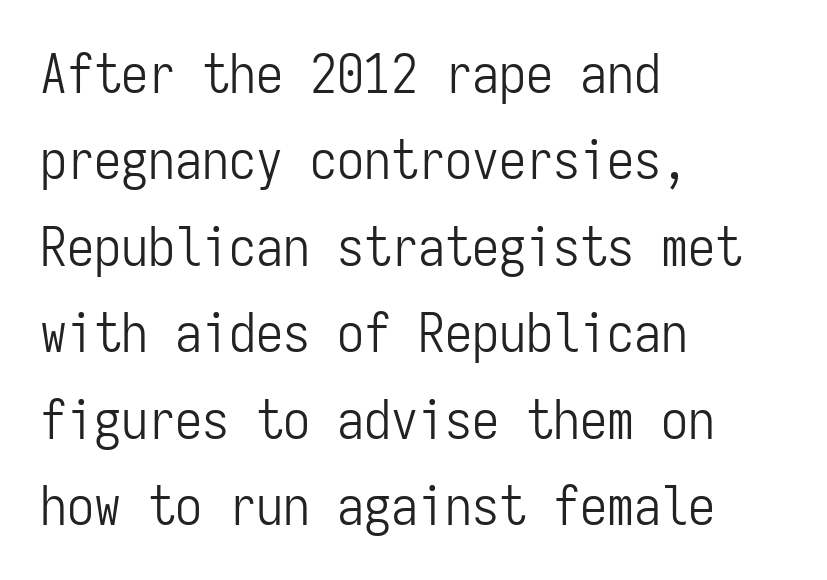
In terms of posture, this sample is upright. Typeset ragged right — the left edge is the straight one. No word sits above an underline. Nope, no serifs anywhere on these letters. Here the designer chose a console-style face with uniform glyph widths. Each new line begins a customary step beneath the previous one.
